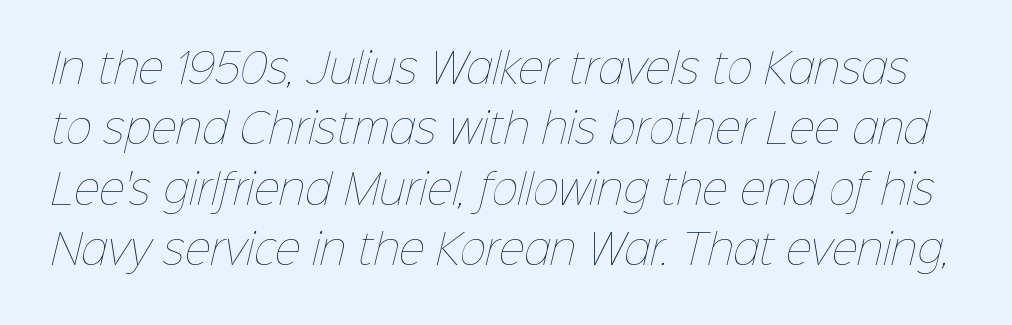
The image shows 40 px thin type; set normal line spacing (1.51x), normal letter spacing, not underlined; low stroke contrast and a medium x-height.
